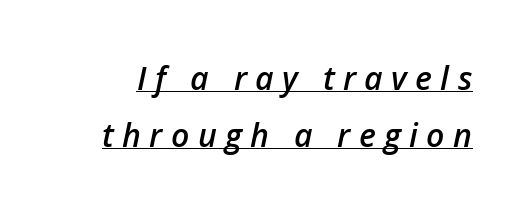
The image shows 32 px semibold type, italic (leaning right); set line spacing 1.77x, unusually wide letter spacing (+0.26 em), underlined; low stroke contrast and a medium x-height.
